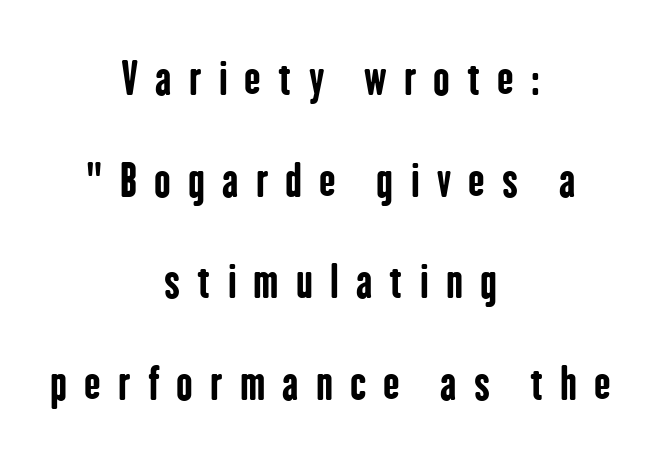
{"serif": "no", "italic": "no", "bold": "yes", "weight": "bold", "width": "condensed", "stroke_contrast": "low", "x_height": "medium", "monospaced": "no", "underline": "no", "align": "center", "line_spacing": "loose", "line_spacing_ratio": 2.31, "letter_spacing": "wide", "letter_spacing_em": 0.39, "glyph_px": 44}
